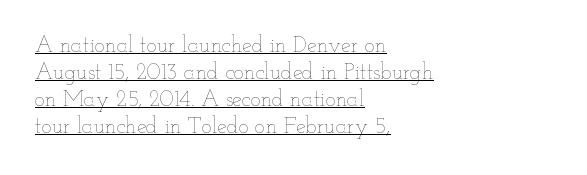
Layout note: lines flush left. The strokes carry an ordinary text weight at most. The tracking reads as untouched default to a designer's eye. The glyphs are accompanied by a horizontal stroke just below them. Ascenders rise straight up at ninety degrees.
